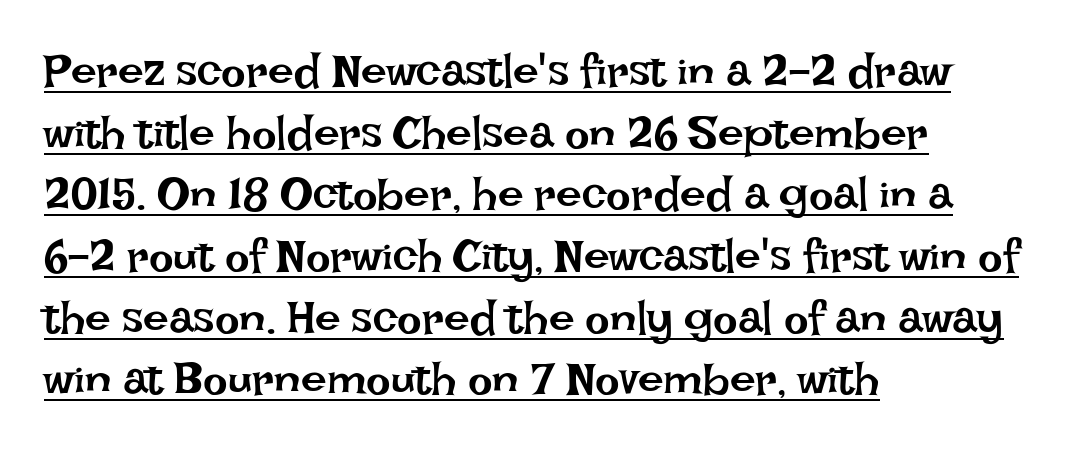
The image shows 46 px regular-weight type, upright; set left-aligned, normal line spacing (1.34x), normal letter spacing, underlined; low stroke contrast and a large x-height.
